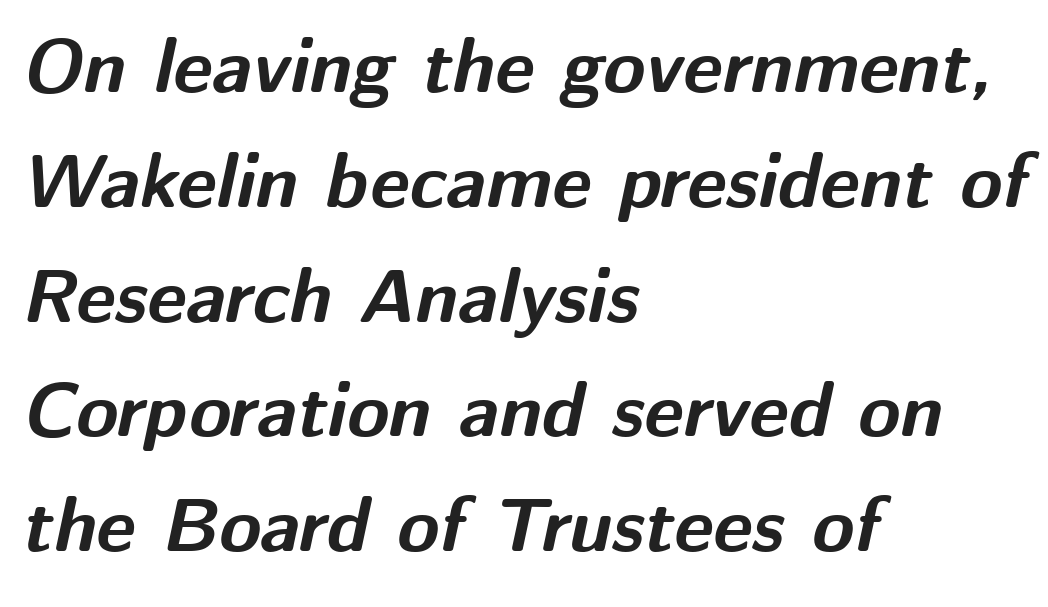
The image shows 76 px bold type, italic (leaning right); set left-aligned, normal line spacing (1.51x), normal letter spacing, not underlined; medium stroke contrast and a medium x-height.
